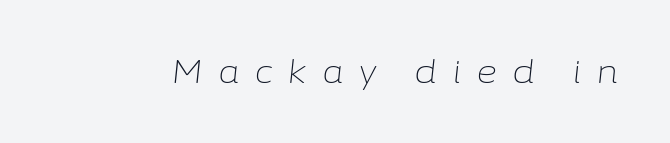
Honestly, the letter spacing is so wide it's the main thing you notice. No extra ink here — the face is not bold. A typesetter would call this proportional, since set widths differ per character. The zone under the glyphs is completely vacant. Slant detected: the letters are inclined.
